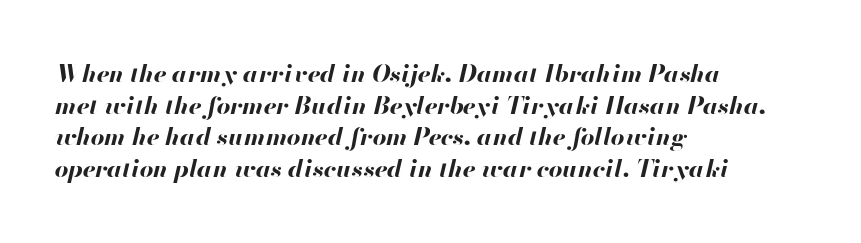
The space directly below the letters is spotless. A dark, heavy texture on the line: the type is bold. Compared with a centered layout, this one pins lines to the left instead. A typesetter would call this zero additional tracking. The font's italic variant was chosen for this text.
